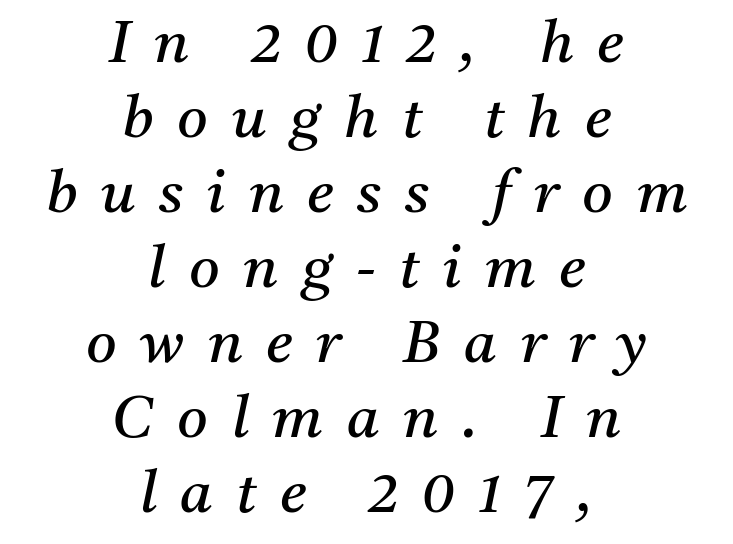
Q: Is the text bold? A: No.
Q: Is the text italic (slanted)? A: Yes, it leans right by about 11 degrees.
Q: Is the typeface a serif or a sans-serif typeface? A: Serif.
Q: Is the text underlined? A: No.
Q: How is the paragraph aligned? A: Centered.
Q: Is the spacing between letters normal or unusually wide? A: Unusually wide.
Q: Is the spacing between lines tight, normal or loose? A: Normal.
Q: Width (condensed, normal, or wide)? A: Normal.
Q: Stroke contrast? A: Medium.
Q: x-height? A: Medium.
Q: Monospaced? A: No.
